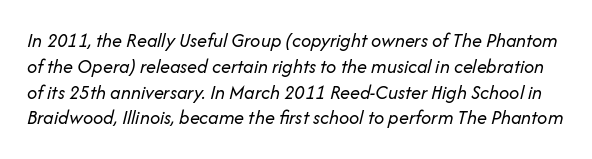
{"italic": "yes", "lean": "right", "slant_degrees": 14, "bold": "no", "underline": "no", "line_spacing": "normal", "line_spacing_ratio": 1.29, "letter_spacing": "normal", "letter_spacing_em": 0.0, "glyph_px": 20}
